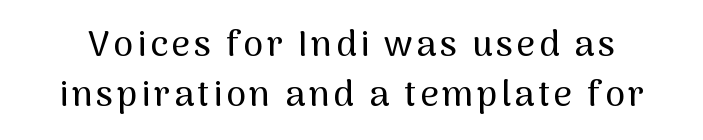
{"serif": "no", "italic": "no", "width": "normal", "stroke_contrast": "medium", "x_height": "medium", "monospaced": "no", "underline": "no", "line_spacing": "normal", "line_spacing_ratio": 1.4, "glyph_px": 36}
